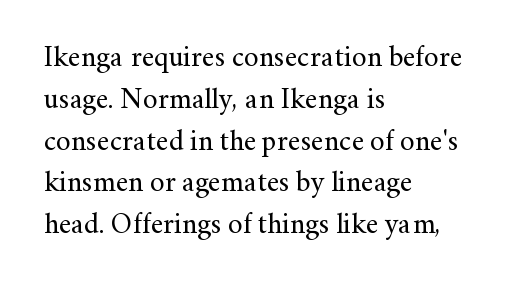
The characters are drawn with everyday or finer stroke widths. The lettering holds an erect, upright posture throughout. Regarding serifs, this sample has them. The passage shown is not underscored anywhere. Vertically, the passage feels balanced, rows spaced as you'd expect.
